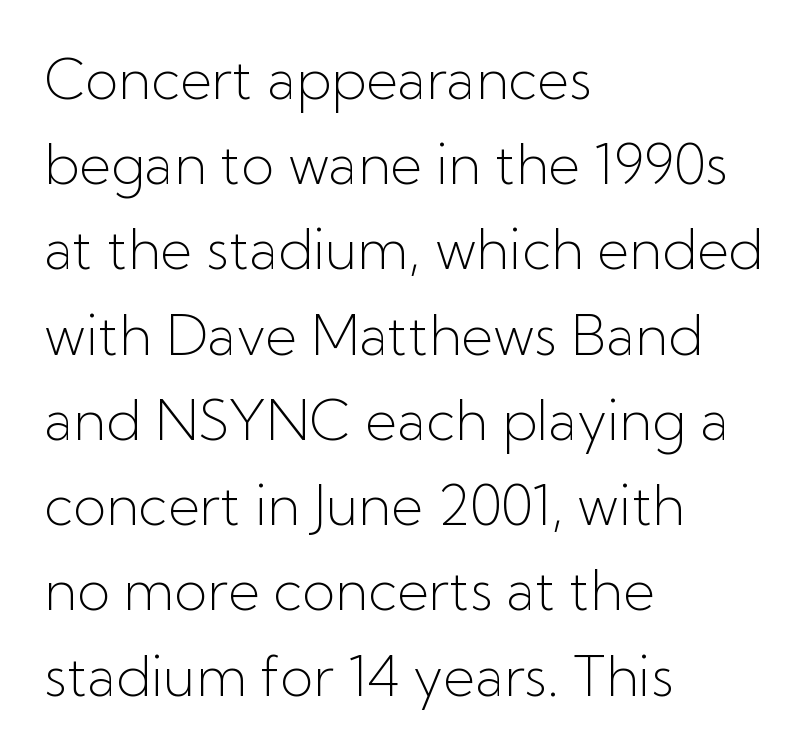
The image shows 55 px light sans-serif type, upright; set left-aligned, normal line spacing (1.55x), normal letter spacing, not underlined; low stroke contrast and a medium x-height.
